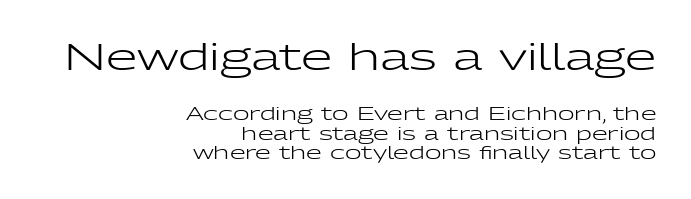
Q: Is the text bold? A: No.
Q: Is the text italic (slanted)? A: No, it is upright.
Q: Is the typeface a serif or a sans-serif typeface? A: Sans-serif.
Q: Is the text underlined? A: No.
Q: How is the paragraph aligned? A: Right-aligned.
Q: Is the spacing between letters normal or unusually wide? A: Normal.
Q: Is the spacing between lines tight, normal or loose? A: Tight.
Q: Which block of text is set in a larger size, the first (top) or the second (bottom)? A: The first (top) one.
Q: Width (condensed, normal, or wide)? A: Wide.
Q: Stroke contrast? A: Low.
Q: x-height? A: Medium.
Q: Monospaced? A: No.
